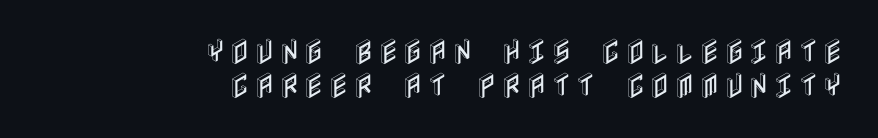
The image shows 28 px condensed type, upright; set right-aligned, line spacing 1.22x, not underlined; a large x-height.
